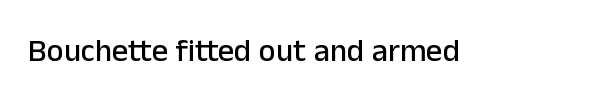
The image shows 32 px sans-serif type, upright; set normal letter spacing, not underlined; low stroke contrast and a medium x-height.
